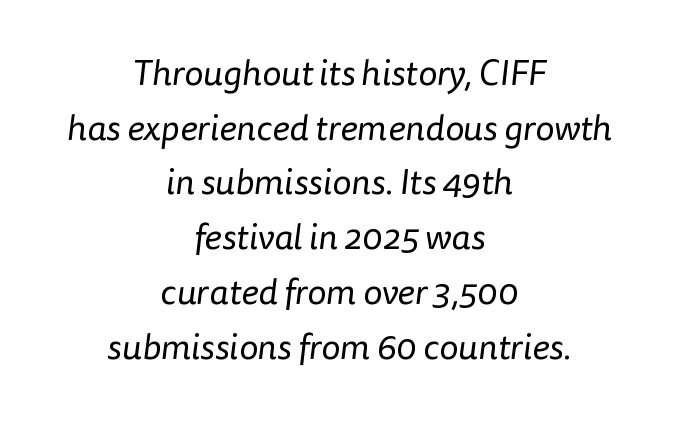
Q: Is the text bold? A: No.
Q: Is the typeface a serif or a sans-serif typeface? A: Sans-serif.
Q: Is the text underlined? A: No.
Q: How is the paragraph aligned? A: Centered.
Q: Is the spacing between letters normal or unusually wide? A: Normal.
Q: Is the spacing between lines tight, normal or loose? A: Normal.
Q: Width (condensed, normal, or wide)? A: Normal.
Q: Stroke contrast? A: Low.
Q: x-height? A: Medium.
Q: Monospaced? A: No.
